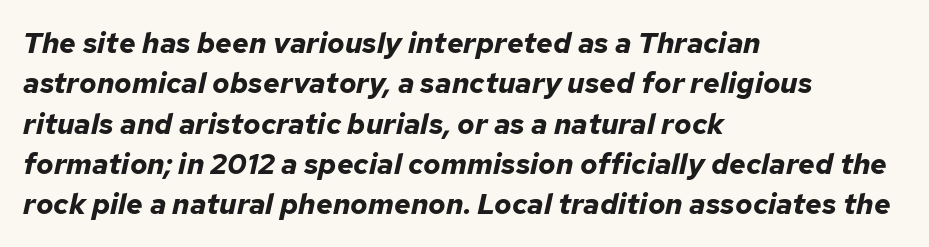
Q: Is the text bold? A: Yes.
Q: Is the text italic (slanted)? A: Yes, it leans right by about 12 degrees.
Q: Is the text underlined? A: No.
Q: How is the paragraph aligned? A: Left-aligned.
Q: Is the spacing between letters normal or unusually wide? A: Normal.
Q: Is the spacing between lines tight, normal or loose? A: Normal.
Q: Width (condensed, normal, or wide)? A: Normal.
Q: Stroke contrast? A: Low.
Q: x-height? A: Medium.
Q: Monospaced? A: No.
